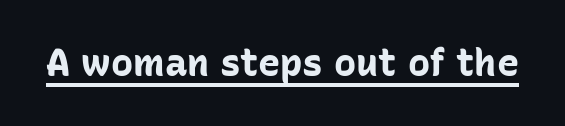
Q: Is the text bold? A: Yes.
Q: Is the text italic (slanted)? A: No, it is upright.
Q: Is the typeface a serif or a sans-serif typeface? A: Sans-serif.
Q: Is the text underlined? A: Yes.
Q: Is the spacing between letters normal or unusually wide? A: Normal.
Q: Width (condensed, normal, or wide)? A: Normal.
Q: Stroke contrast? A: Low.
Q: x-height? A: Medium.
Q: Monospaced? A: No.
